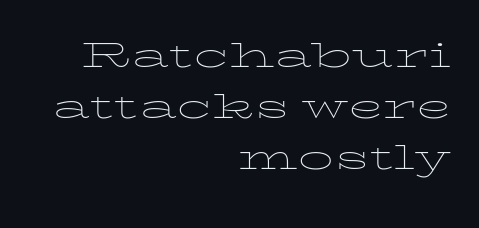
The image shows 47 px thin, wide type, upright; set right-aligned, tight line spacing (1.09x), normal letter spacing, not underlined; low stroke contrast and a medium x-height.
